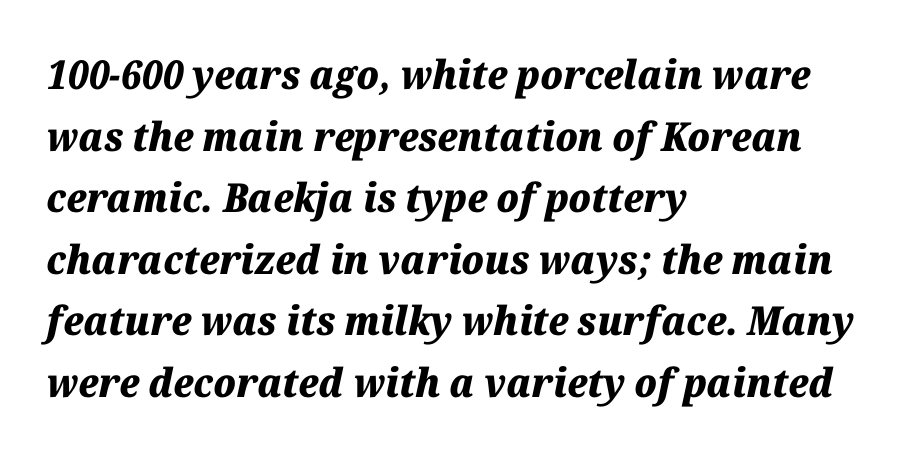
How heavy is the stroke? Heavy — this is a bold. Notice how descenders clear the ascenders below comfortably — that's standard leading. Tracking value appears to be zero — textbook default spacing. Every character sits at an angle, as italics do. Type without underlining. The compositor pushed each line to the left boundary.
